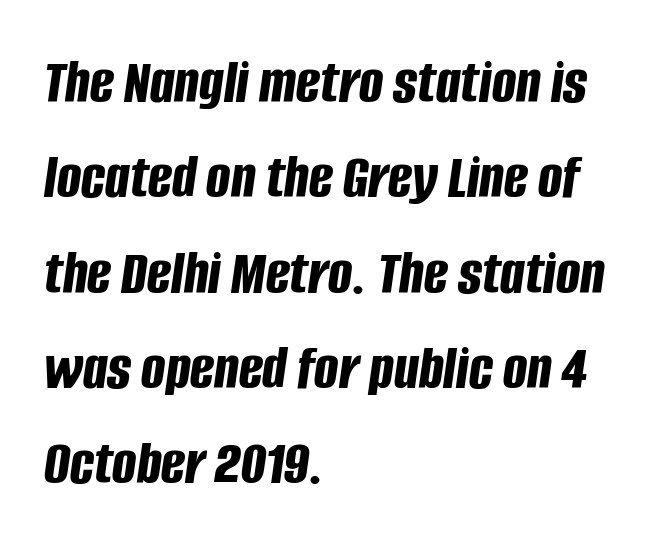
Q: Is the text bold? A: Yes.
Q: Is the text italic (slanted)? A: Yes, it leans right by about 8 degrees.
Q: Is the text underlined? A: No.
Q: How is the paragraph aligned? A: Left-aligned.
Q: Is the spacing between letters normal or unusually wide? A: Normal.
Q: Is the spacing between lines tight, normal or loose? A: Normal.
Q: Width (condensed, normal, or wide)? A: Condensed.
Q: Stroke contrast? A: Low.
Q: x-height? A: Large.
Q: Monospaced? A: No.
